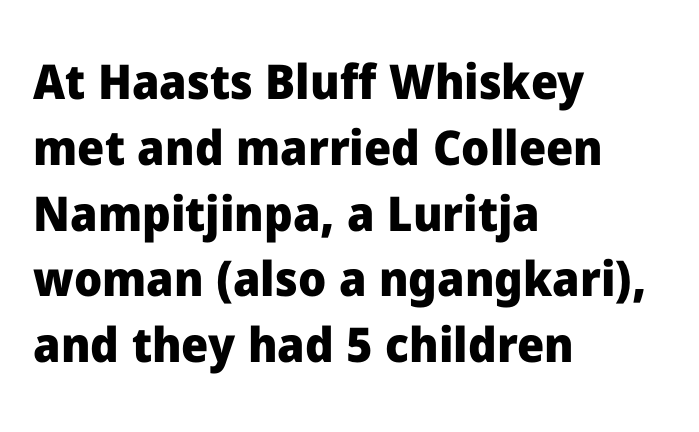
{"serif": "no", "italic": "no", "bold": "yes", "weight": "heavy", "width": "normal", "stroke_contrast": "low", "x_height": "medium", "monospaced": "no", "underline": "no", "align": "left", "line_spacing": "normal", "line_spacing_ratio": 1.37, "letter_spacing": "normal", "letter_spacing_em": 0.0, "glyph_px": 48}
